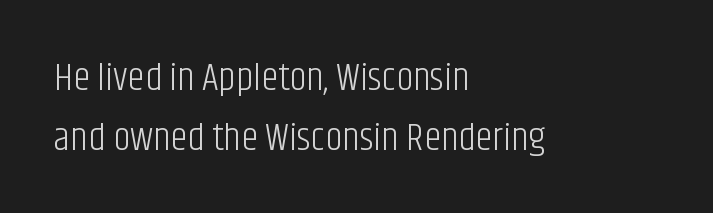
Q: Is the text bold? A: No.
Q: Is the text italic (slanted)? A: No, it is upright.
Q: Is the typeface a serif or a sans-serif typeface? A: Sans-serif.
Q: Is the text underlined? A: No.
Q: How is the paragraph aligned? A: Left-aligned.
Q: Is the spacing between letters normal or unusually wide? A: Normal.
Q: Is the spacing between lines tight, normal or loose? A: Normal.
Q: Width (condensed, normal, or wide)? A: Condensed.
Q: Stroke contrast? A: Low.
Q: x-height? A: Large.
Q: Monospaced? A: No.
